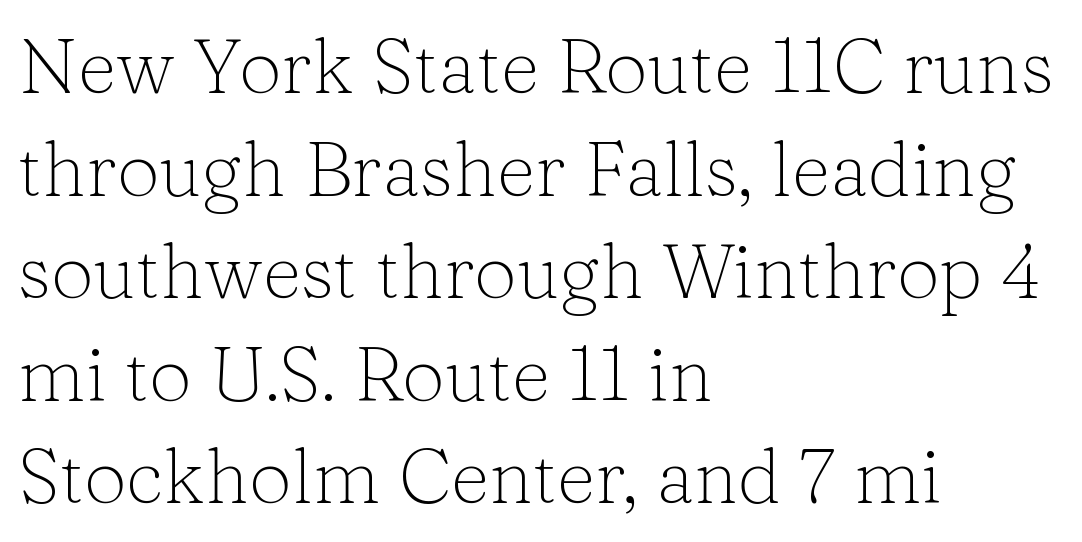
The image shows 76 px light serif type, upright; set left-aligned, normal line spacing (1.35x), normal letter spacing, not underlined; low stroke contrast and a medium x-height.
